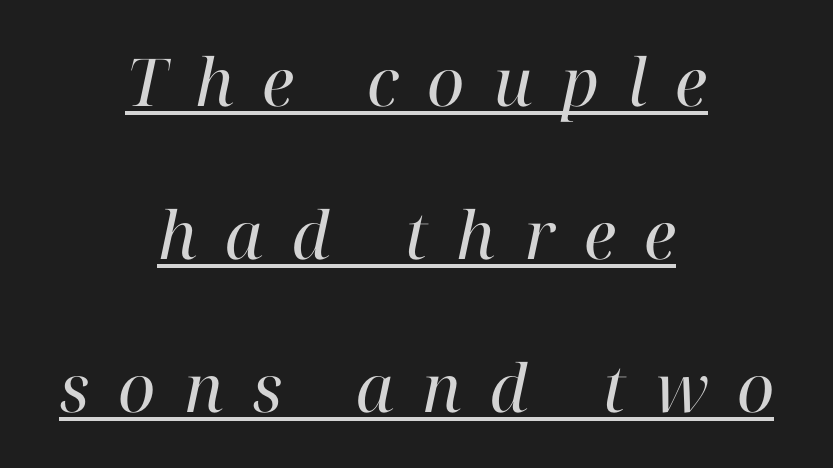
Honestly, the letter spacing is so wide it's the main thing you notice. A student would call this center alignment; a typographer would say set centered. The axis of the letterforms is tilted away from vertical. Interline gaps are noticeably wide in this sample. The face looks like a standard text weight, possibly lighter. This sample has the flowing, uneven cadence of proportional lettering.
